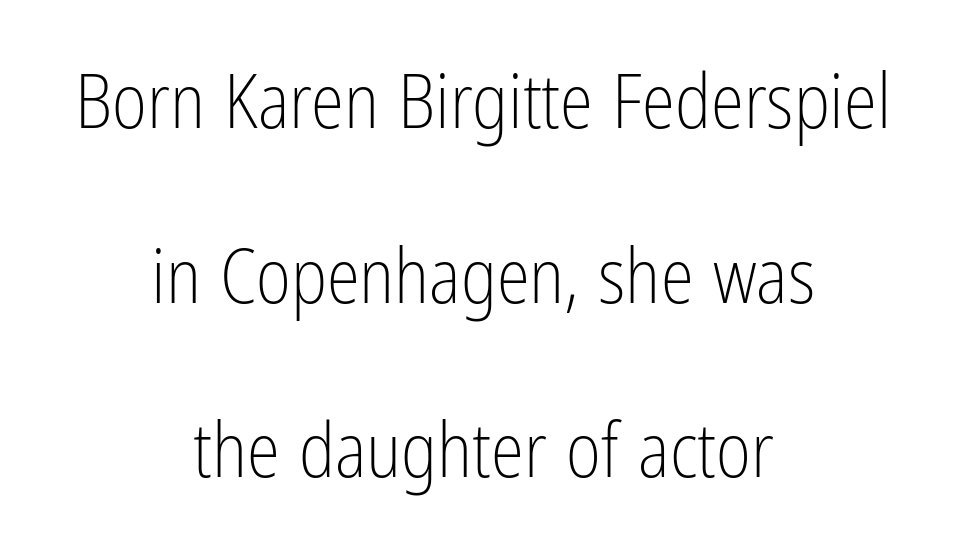
In terms of posture, this sample is upright. Compared with typical paragraphs, the rows here are farther apart. No extra ink here — the face is not bold. Notice how the passage keeps no hard edge, just a central spine.
